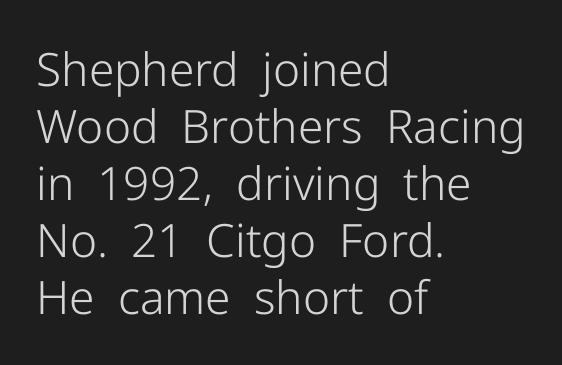
Has an underline been added? It has not. The paragraph has a hard left edge and a soft right edge. Each letter's strokes conclude bluntly, with no projecting serifs. This sample uses an upright cut, with every glyph sitting square on the baseline.
